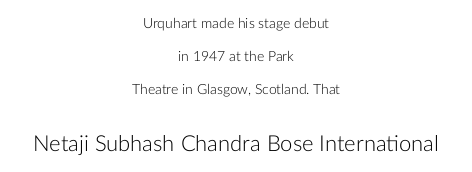
These lines were composed using upright roman letters. Underline: absent. The line texture is even and compact thanks to regular tracking. The paragraph shown floats in the horizontal middle. The strokes are not fattened; the text isn't bold. You get the small type first, then a jump to larger type.
